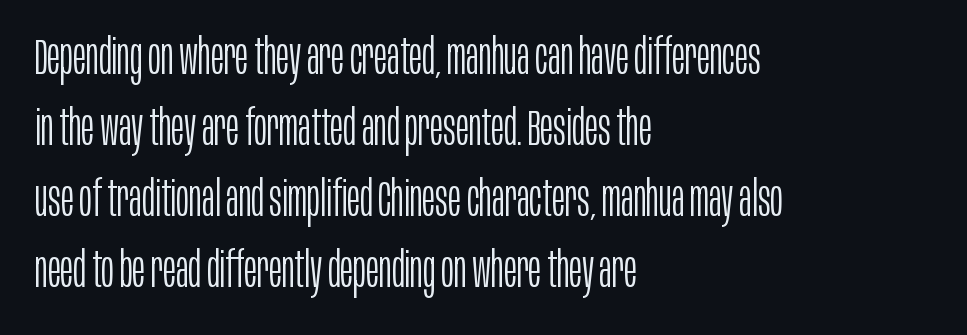
{"serif": "no", "italic": "no", "bold": "no", "weight": "light", "width": "condensed", "stroke_contrast": "low", "x_height": "large", "monospaced": "no", "underline": "no", "align": "left", "line_spacing": "normal", "line_spacing_ratio": 1.45, "letter_spacing": "normal", "letter_spacing_em": 0.0, "glyph_px": 49}
